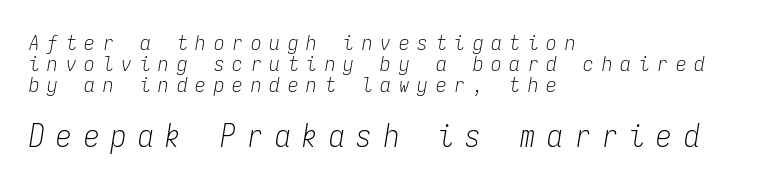
You can tell it's italic because the verticals aren't actually vertical. The lines are packed closely together with very little leading. The emphasis by scale lands on block number two, below. You could only call the tracking loose — the letters float apart. The strip under each line holds only bare page.
